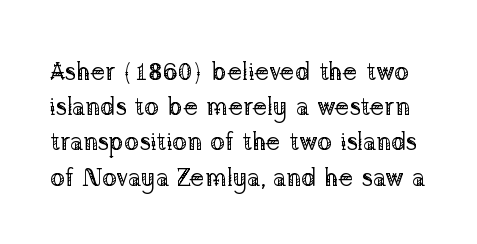
The image shows 25 px text type, upright; set normal line spacing (1.41x), normal letter spacing, not underlined.
